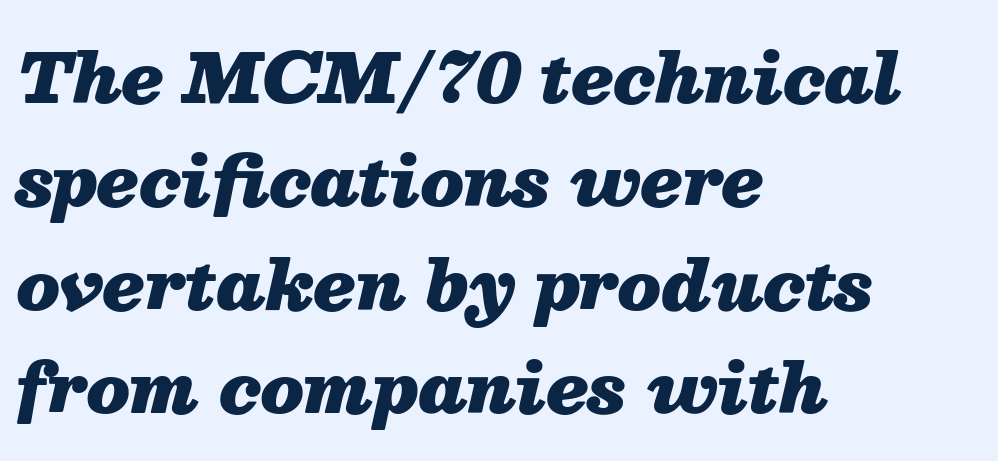
The image shows 68 px heavy type, italic (leaning right); set left-aligned, normal line spacing (1.52x), normal letter spacing, not underlined; medium stroke contrast and a medium x-height.
